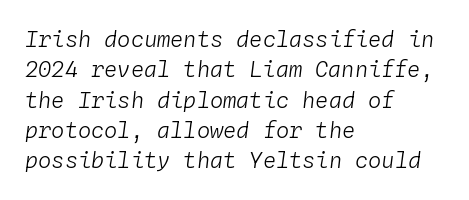
{"italic": "yes", "lean": "right", "slant_degrees": 4, "bold": "no", "underline": "no", "align": "left", "line_spacing": "normal", "line_spacing_ratio": 1.38, "letter_spacing": "normal", "letter_spacing_em": 0.0, "glyph_px": 22}
